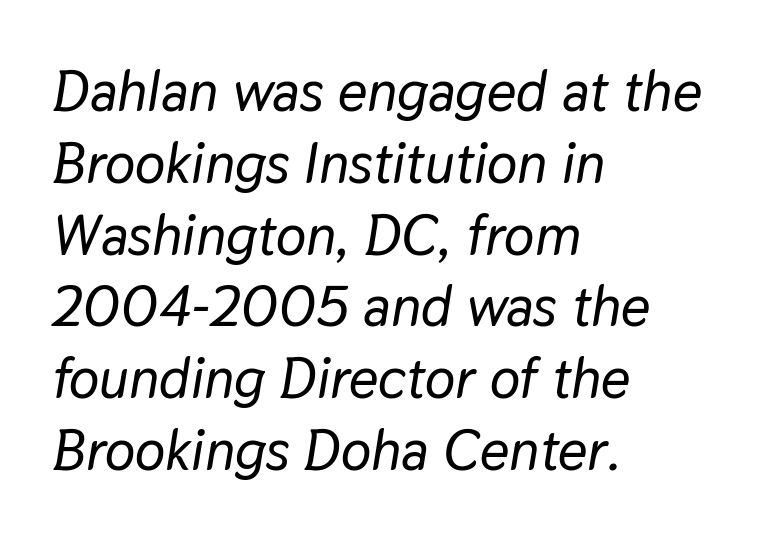
{"italic": "yes", "lean": "right", "slant_degrees": 9, "width": "normal", "stroke_contrast": "low", "x_height": "medium", "monospaced": "no", "underline": "no", "align": "left", "line_spacing": "normal", "line_spacing_ratio": 1.26, "letter_spacing": "normal", "letter_spacing_em": 0.0, "glyph_px": 57}
